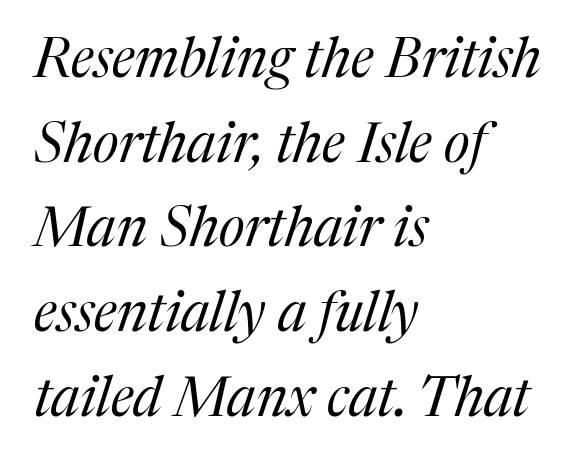
{"serif": "yes", "italic": "yes", "lean": "right", "slant_degrees": 17, "bold": "no", "weight": "regular", "width": "normal", "stroke_contrast": "medium", "x_height": "medium", "monospaced": "no", "underline": "no", "align": "left", "line_spacing": "normal", "line_spacing_ratio": 1.54, "letter_spacing": "normal", "letter_spacing_em": 0.0, "glyph_px": 55}
